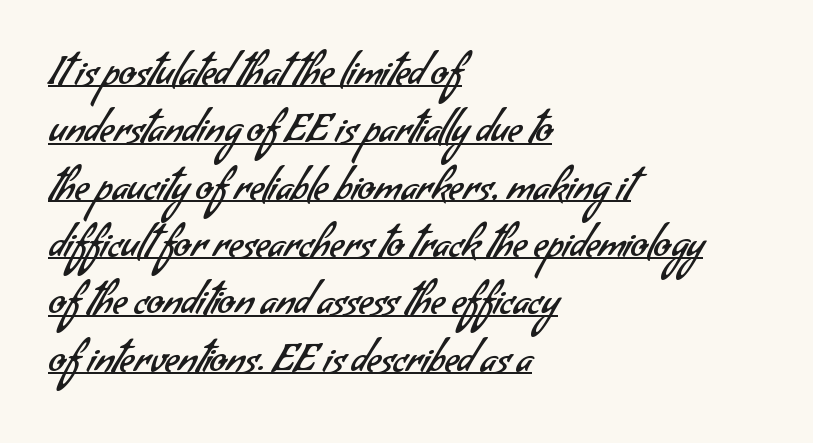
Evenly set lines give the paragraph a standard silhouette. Letter spacing: default. Underlining? Definitely there. Letterform terminals end flat and unadorned throughout the passage.
